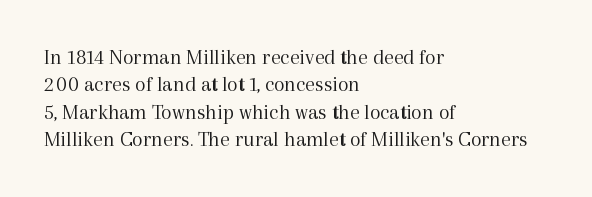
{"italic": "no", "bold": "no", "underline": "no", "align": "left", "line_spacing": "normal", "line_spacing_ratio": 1.25, "letter_spacing": "normal", "letter_spacing_em": 0.0, "glyph_px": 22}
